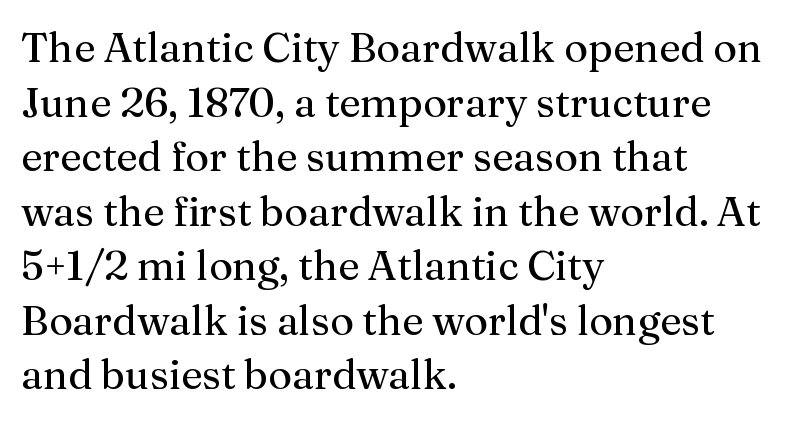
The image shows 41 px regular-weight serif type, upright; set left-aligned, normal line spacing (1.33x), normal letter spacing, not underlined; medium stroke contrast and a medium x-height.
